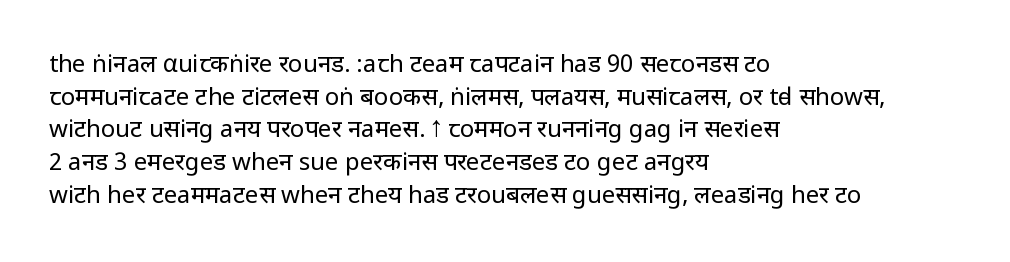
{"italic": "no", "bold": "no", "underline": "no", "align": "left", "line_spacing": "normal", "line_spacing_ratio": 1.36, "letter_spacing": "normal", "letter_spacing_em": 0.0, "glyph_px": 24}
